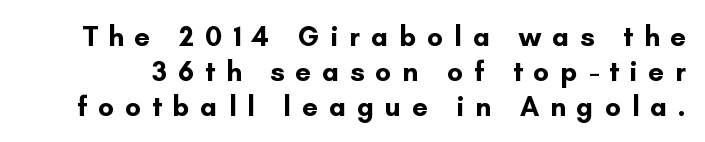
The image shows 28 px bold sans-serif type, upright; set normal line spacing (1.25x), unusually wide letter spacing (+0.39 em), not underlined; low stroke contrast and a small x-height.
